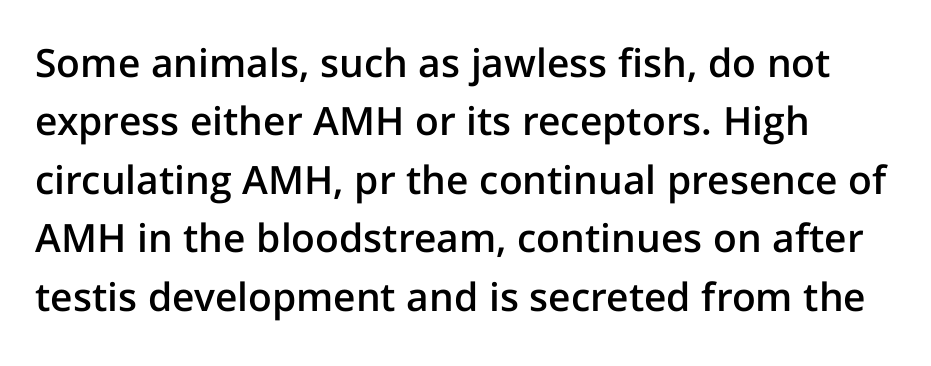
The image shows 39 px semibold sans-serif type, upright; set left-aligned, normal line spacing (1.5x), normal letter spacing, not underlined; low stroke contrast and a medium x-height.
